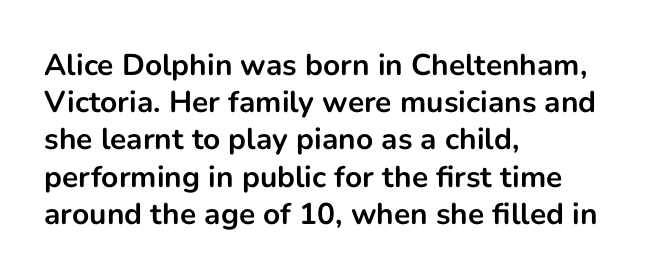
{"serif": "no", "italic": "no", "bold": "yes", "weight": "bold", "width": "normal", "stroke_contrast": "low", "x_height": "medium", "monospaced": "no", "underline": "no", "align": "left", "line_spacing_ratio": 1.24, "letter_spacing": "normal", "letter_spacing_em": 0.0, "glyph_px": 30}
